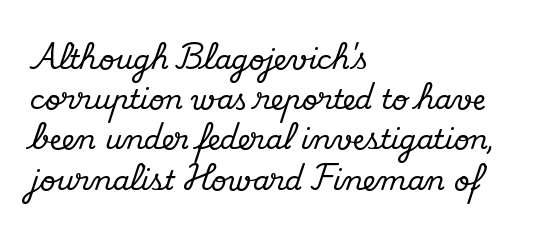
The image shows 27 px text type; set left-aligned, normal line spacing (1.49x), normal letter spacing, not underlined.
